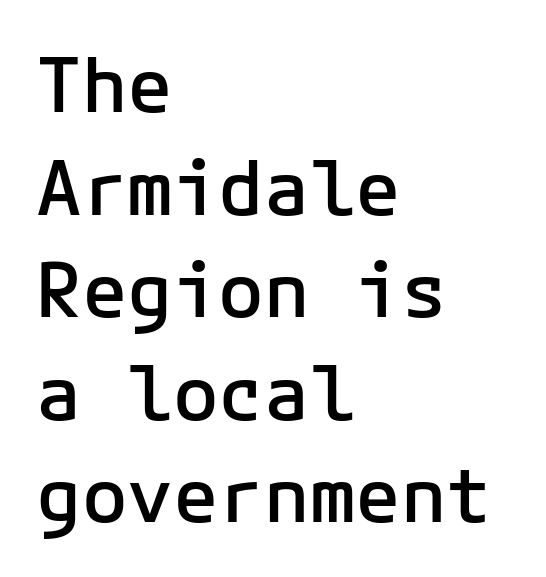
The image shows 76 px semibold sans-serif type, upright; set left-aligned, normal line spacing (1.35x), normal letter spacing, not underlined; low stroke contrast and a medium x-height.
